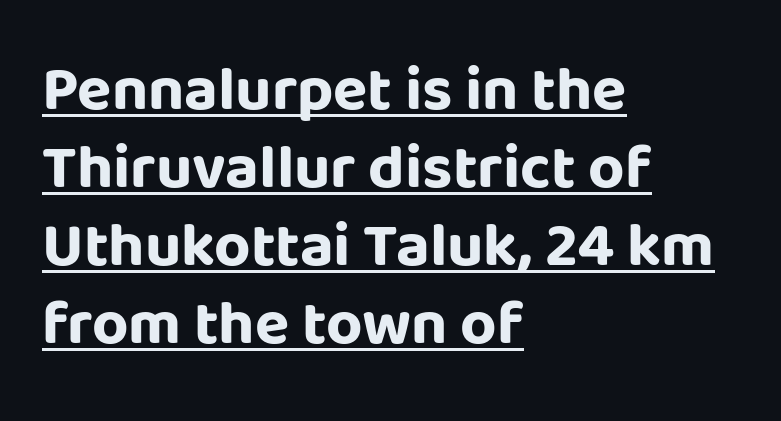
The image shows 63 px bold sans-serif type, upright; set left-aligned, line spacing 1.24x, normal letter spacing, underlined; low stroke contrast and a large x-height.
